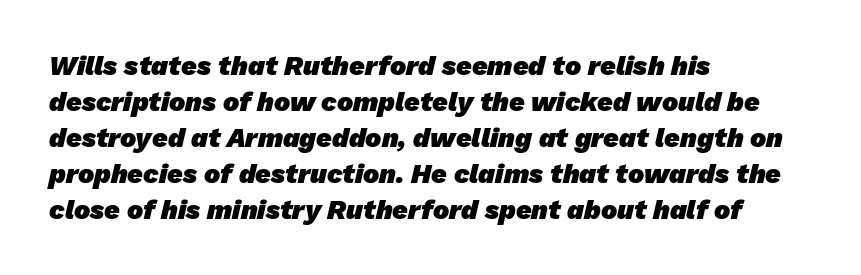
Q: Is the text bold? A: Yes.
Q: Is the text underlined? A: No.
Q: How is the paragraph aligned? A: Left-aligned.
Q: Is the spacing between letters normal or unusually wide? A: Normal.
Q: Is the spacing between lines tight, normal or loose? A: Normal.
